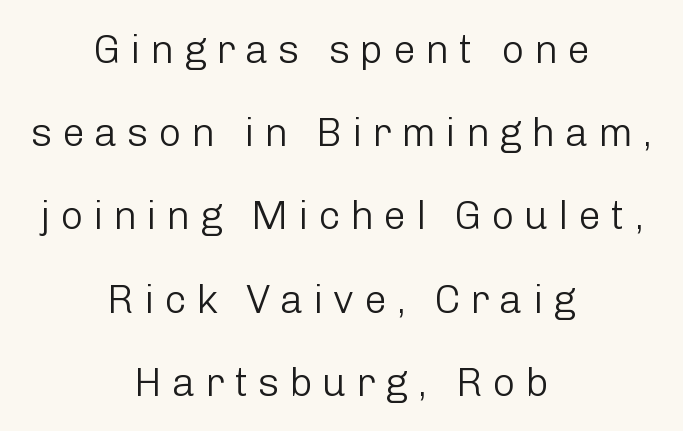
The gaps between neighbouring characters are conspicuously large. The typesetter chose a symmetrical, centered arrangement here. Each letter keeps its own natural width here, so spacing adapts to shape. Observe the absence of serifs on each vertical stroke in this sample.
